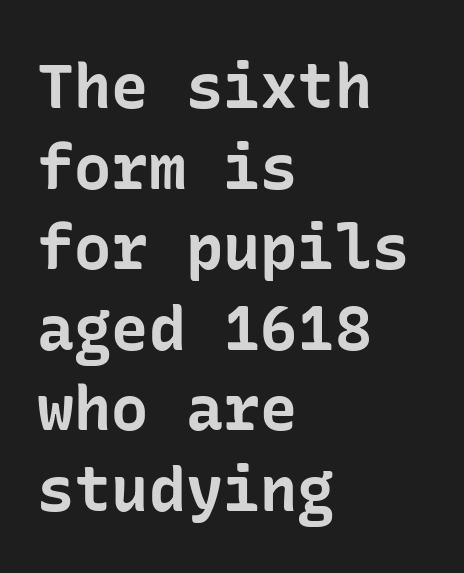
The font family rendered here belongs to the sans-serif group. The baseline area is clear. Unlike italic type, these characters show no tilt at all. Baseline-to-baseline distance is the conventional proportion of letter height. Tracking value appears to be zero — textbook default spacing.
